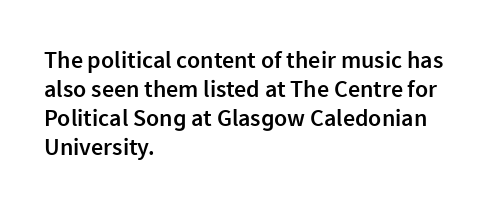
{"italic": "no", "bold": "semi", "underline": "no", "align": "left", "line_spacing_ratio": 1.21, "letter_spacing": "normal", "letter_spacing_em": 0.0, "glyph_px": 24}
